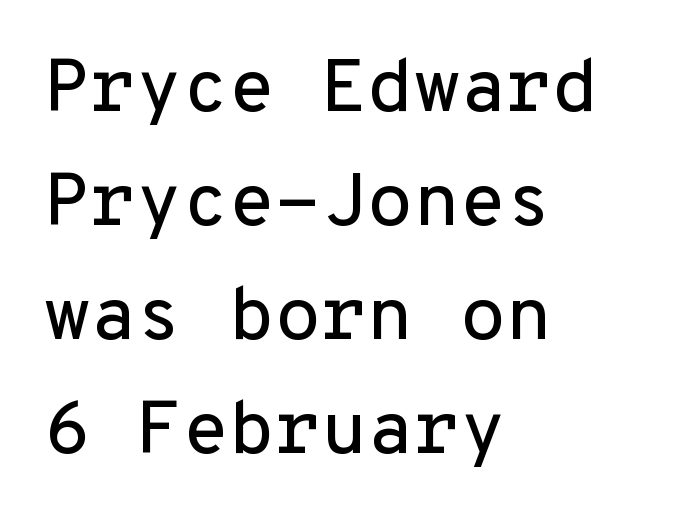
{"serif": "no", "italic": "no", "width": "normal", "stroke_contrast": "low", "x_height": "medium", "monospaced": "yes", "underline": "no", "align": "left", "line_spacing": "normal", "line_spacing_ratio": 1.52, "letter_spacing": "normal", "letter_spacing_em": 0.0, "glyph_px": 75}
